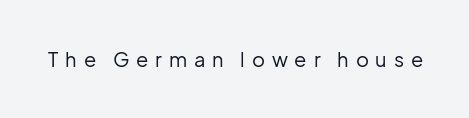
The image shows 20 px text type, upright; set unusually wide letter spacing (+0.34 em), not underlined.
